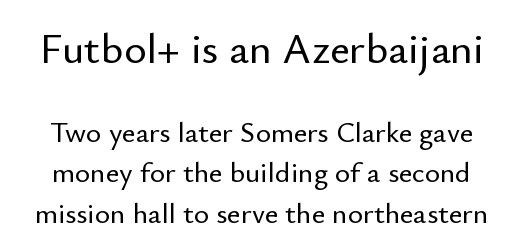
{"serif": "no", "italic": "no", "width": "normal", "stroke_contrast": "low", "x_height": "small", "monospaced": "no", "underline": "no", "line_spacing": "normal", "line_spacing_ratio": 1.39, "letter_spacing": "normal", "letter_spacing_em": 0.0, "larger_block": "first", "size_ratio": 1.48, "glyph_px": 43}
